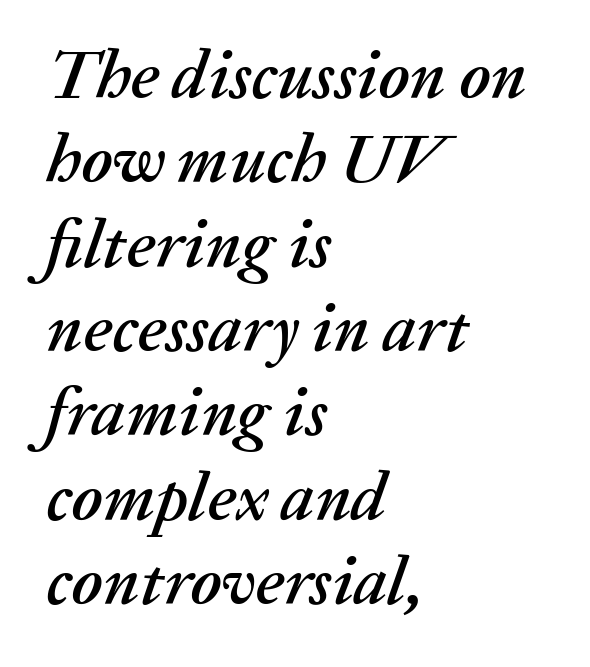
Q: Is the text italic (slanted)? A: Yes, it leans right by about 20 degrees.
Q: Is the text underlined? A: No.
Q: How is the paragraph aligned? A: Left-aligned.
Q: Is the spacing between letters normal or unusually wide? A: Normal.
Q: Width (condensed, normal, or wide)? A: Normal.
Q: Stroke contrast? A: Medium.
Q: x-height? A: Medium.
Q: Monospaced? A: No.
